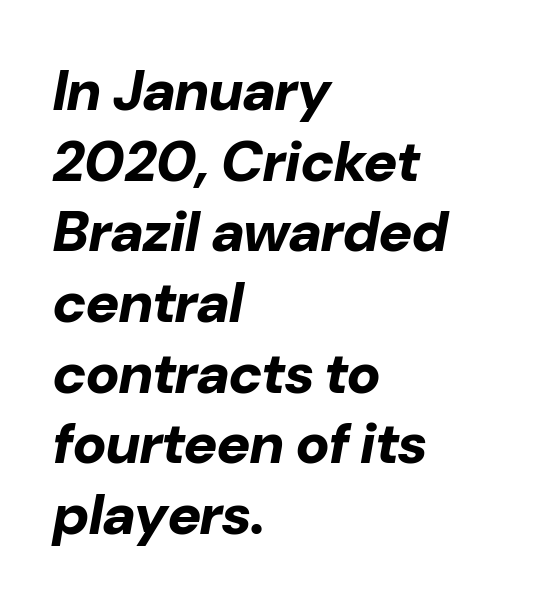
Lines of text with bare space underneath. Stroke thickness is high; the sample reads as a true bold. Italic? Definitely — the glyphs are oblique. What stands out about the letter spacing? Nothing — it is the standard amount.
